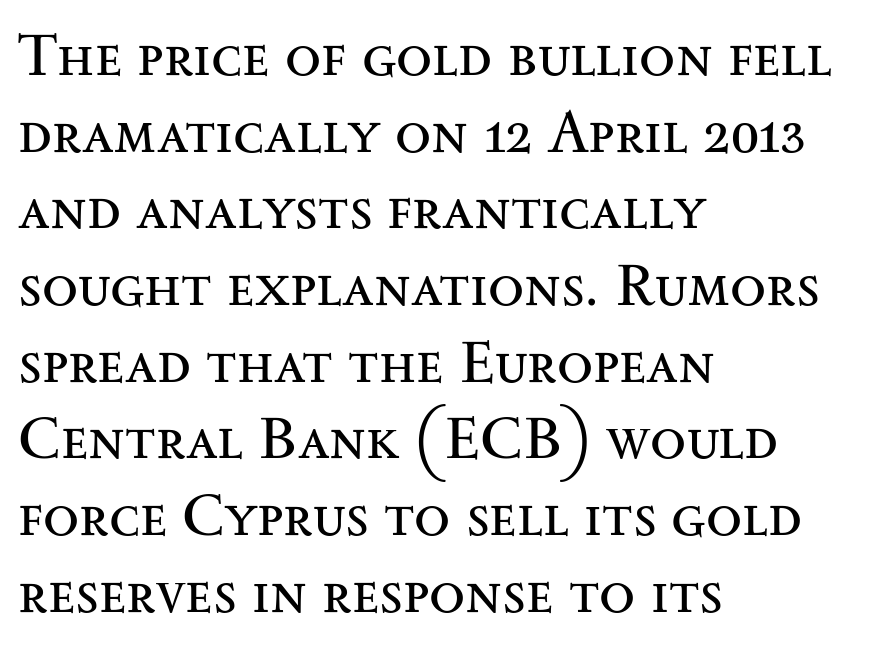
{"serif": "yes", "italic": "no", "bold": "no", "weight": "regular", "width": "wide", "stroke_contrast": "medium", "x_height": "small", "monospaced": "no", "underline": "no", "align": "left", "line_spacing": "normal", "line_spacing_ratio": 1.3, "letter_spacing": "normal", "letter_spacing_em": 0.0, "glyph_px": 59}
